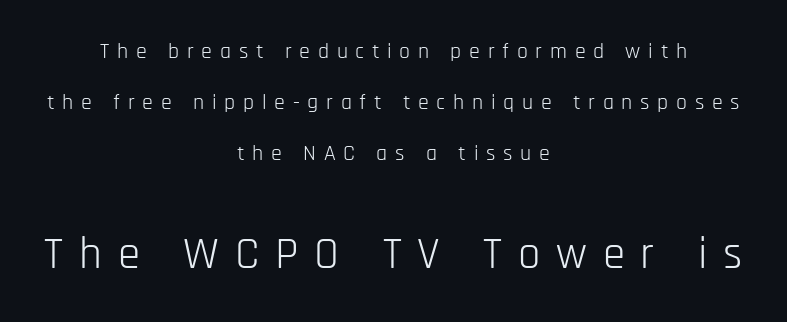
{"serif": "no", "italic": "no", "bold": "no", "weight": "light", "width": "condensed", "stroke_contrast": "low", "x_height": "large", "monospaced": "no", "underline": "no", "align": "center", "line_spacing": "loose", "line_spacing_ratio": 2.32, "letter_spacing": "wide", "letter_spacing_em": 0.35, "larger_block": "second", "size_ratio": 2.05, "glyph_px": 45}
